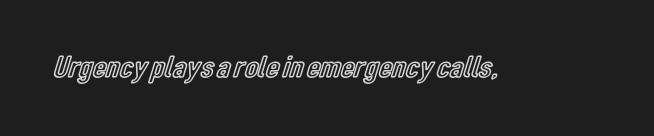
The image shows 31 px condensed type; set normal letter spacing, not underlined; a medium x-height.
